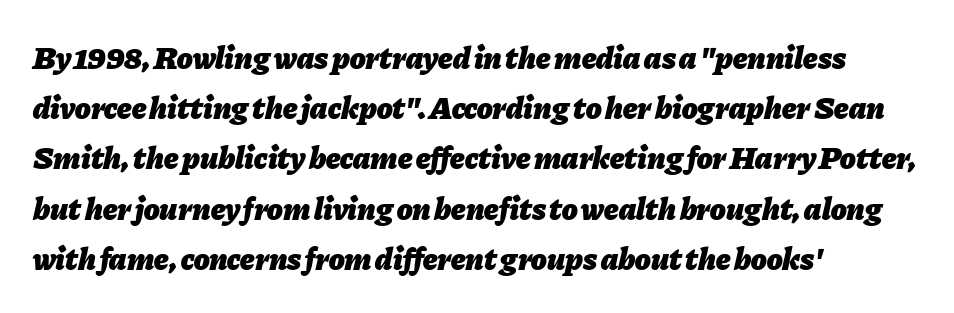
The image shows 32 px heavy type, italic (leaning right); set left-aligned, normal line spacing (1.57x), normal letter spacing, not underlined; low stroke contrast and a medium x-height.
